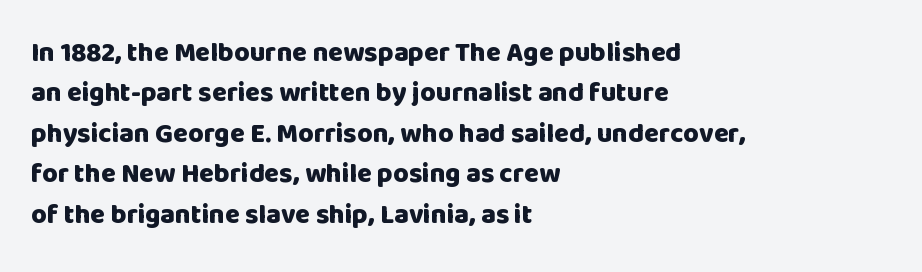
Look at the tracking — it's just the regular setting, nothing added. A classic flush-left, rag-right setting is used for this passage. Lines of text with bare space underneath. The font's upright variant was chosen for this text.
